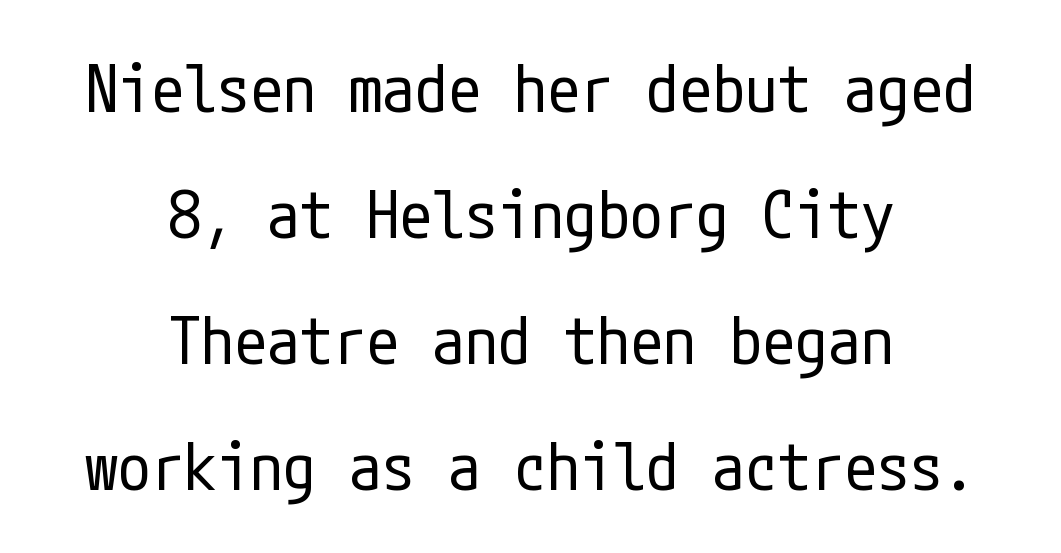
Check where the strokes stop: nothing finishes them off — pure sans. This rendering uses center alignment, leaving both contours irregular but symmetric. The zone under the glyphs is completely vacant. The strokes are not fattened; the text isn't bold. Loosely led — the rows are spread out. Words appear dense and cohesive because spacing is normal.
